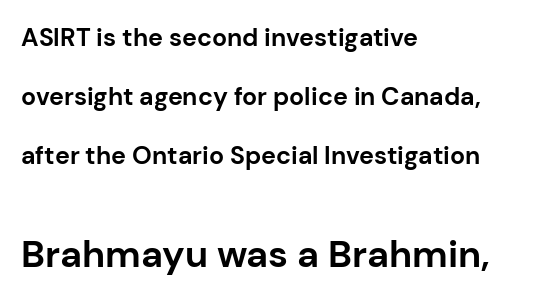
Each letter keeps its own natural width here, so spacing adapts to shape. Vertically, the passage feels expansive, rows floating well apart. As a designer I'd log this as weight 700, bold. The rendering shows plain stroke endings on the letterforms — a sans-serif design. The type sits square on the baseline with zero lean.
